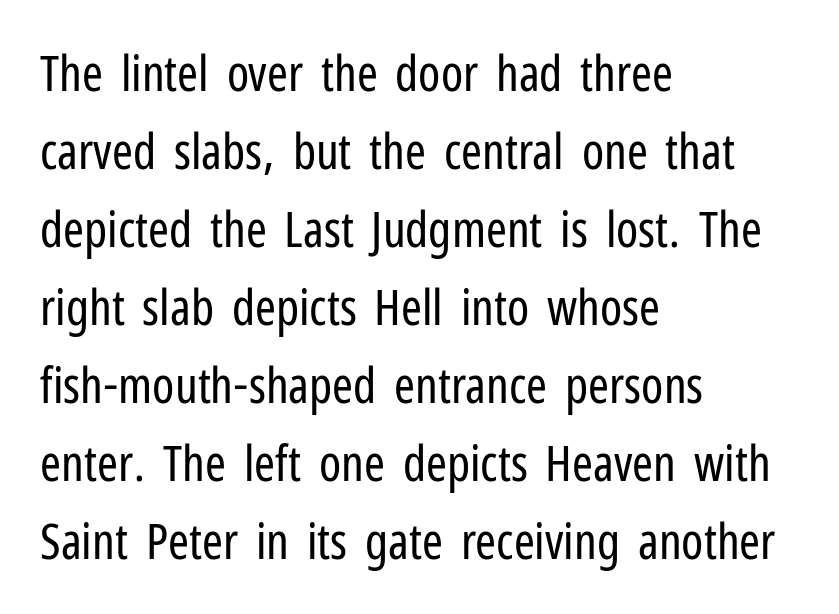
Q: Is the text bold? A: No.
Q: Is the text italic (slanted)? A: No, it is upright.
Q: Is the typeface a serif or a sans-serif typeface? A: Sans-serif.
Q: Is the text underlined? A: No.
Q: How is the paragraph aligned? A: Left-aligned.
Q: Is the spacing between letters normal or unusually wide? A: Normal.
Q: Is the spacing between lines tight, normal or loose? A: Normal.
Q: Width (condensed, normal, or wide)? A: Condensed.
Q: Stroke contrast? A: Low.
Q: x-height? A: Medium.
Q: Monospaced? A: No.
